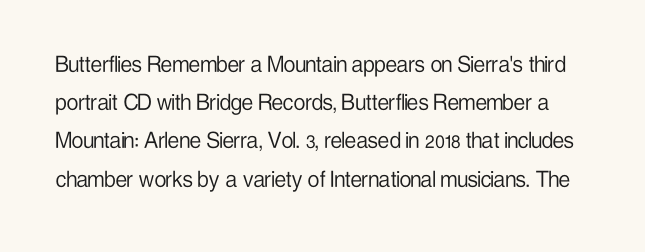
Ordinary non-slanted type is in use. The typeface has the unassuming heft of standard copy or less. A clean baseline with only descenders dipping below it. Glyph-to-glyph distance matches everyday printed text.
